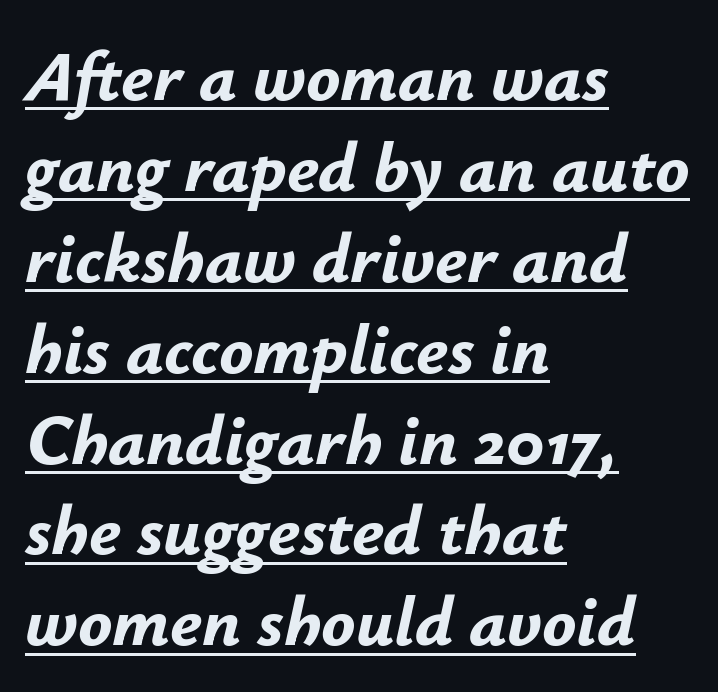
{"italic": "yes", "lean": "right", "slant_degrees": 12, "bold": "yes", "weight": "bold", "width": "normal", "stroke_contrast": "low", "x_height": "small", "monospaced": "no", "underline": "yes", "align": "left", "line_spacing": "normal", "line_spacing_ratio": 1.28, "letter_spacing": "normal", "letter_spacing_em": 0.0, "glyph_px": 71}
